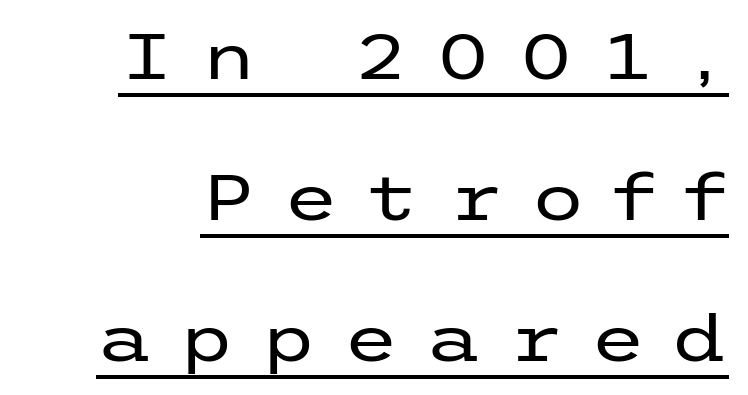
The image shows 64 px regular-weight, wide sans-serif type, upright; set loose line spacing (2.2x), unusually wide letter spacing (+0.41 em), underlined; low stroke contrast and a medium x-height.
